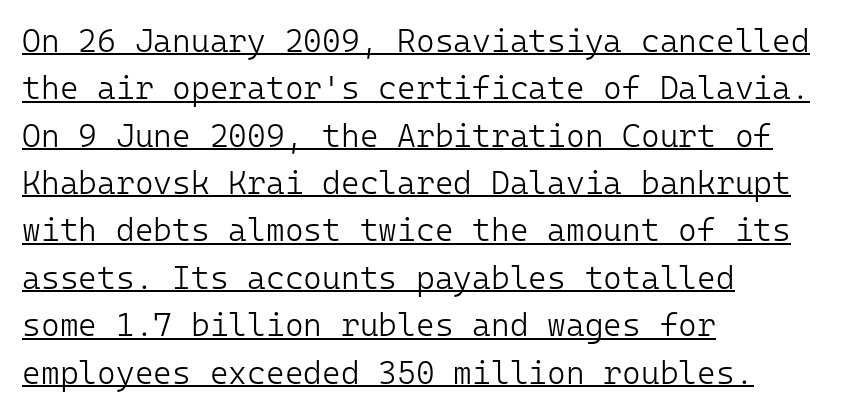
Q: Is the text bold? A: No.
Q: Is the text italic (slanted)? A: No, it is upright.
Q: Is the typeface a serif or a sans-serif typeface? A: Sans-serif.
Q: Is the text underlined? A: Yes.
Q: How is the paragraph aligned? A: Left-aligned.
Q: Is the spacing between letters normal or unusually wide? A: Normal.
Q: Is the spacing between lines tight, normal or loose? A: Normal.
Q: Width (condensed, normal, or wide)? A: Normal.
Q: Stroke contrast? A: Low.
Q: x-height? A: Medium.
Q: Monospaced? A: Yes.
